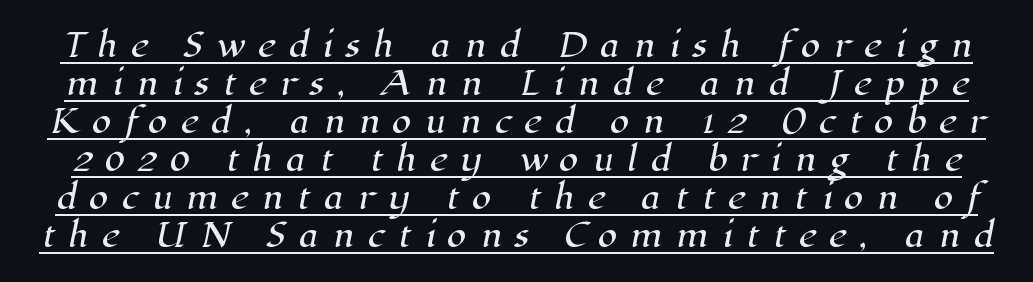
Q: Is the typeface a serif or a sans-serif typeface? A: Serif.
Q: Is the text underlined? A: Yes.
Q: Is the spacing between letters normal or unusually wide? A: Unusually wide.
Q: Width (condensed, normal, or wide)? A: Normal.
Q: Stroke contrast? A: High.
Q: x-height? A: Medium.
Q: Monospaced? A: No.
